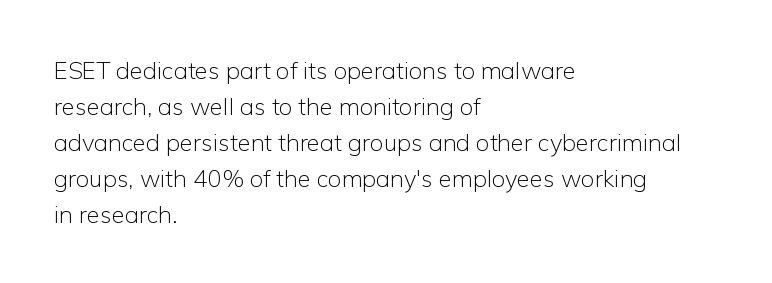
The image shows 24 px text type, upright; set left-aligned, normal line spacing (1.5x), normal letter spacing, not underlined.
